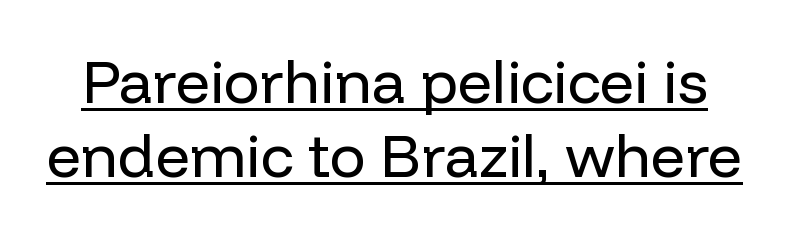
{"serif": "no", "italic": "no", "bold": "no", "weight": "regular", "width": "normal", "stroke_contrast": "low", "x_height": "medium", "monospaced": "no", "underline": "yes", "line_spacing_ratio": 1.24, "letter_spacing": "normal", "letter_spacing_em": 0.0, "glyph_px": 60}
